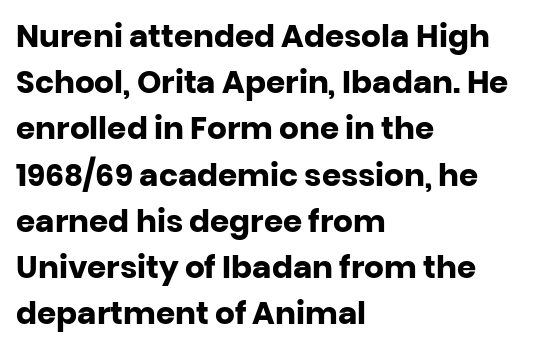
{"serif": "no", "italic": "no", "bold": "yes", "weight": "heavy", "width": "normal", "stroke_contrast": "low", "x_height": "large", "monospaced": "no", "underline": "no", "align": "left", "line_spacing": "normal", "line_spacing_ratio": 1.49, "letter_spacing": "normal", "letter_spacing_em": 0.0, "glyph_px": 31}
